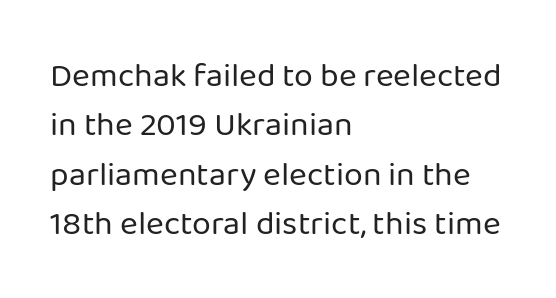
Caption: multi-line text, flush left, ragged right. Looks like regular typesetting: each glyph gets only the width it needs. Do the letters lean? They stand straight. A clean baseline with only descenders dipping below it. Nobody touched the tracking dial on this one. Serif or sans? Sans — the stroke terminals are bare.
